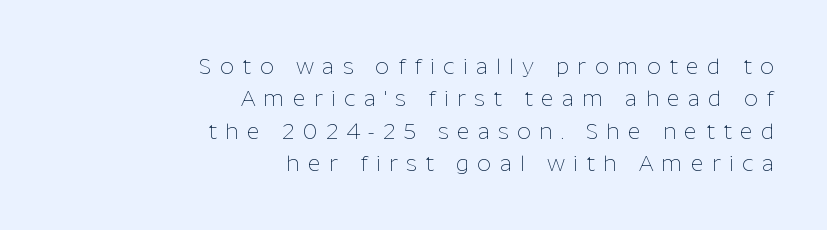
{"italic": "no", "bold": "no", "underline": "no", "align": "right", "line_spacing": "normal", "line_spacing_ratio": 1.47, "letter_spacing": "wide", "letter_spacing_em": 0.38, "glyph_px": 22}
